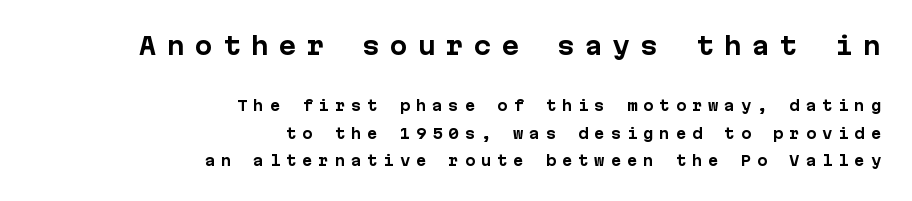
The characters look thick and weighty, a clear bold. The string is rendered with underlining switched off. Posture: straight, roman, zero tilt. Every row of glyphs terminates at an identical x-position on the right. The line texture is sparse and dotted thanks to wide tracking.
